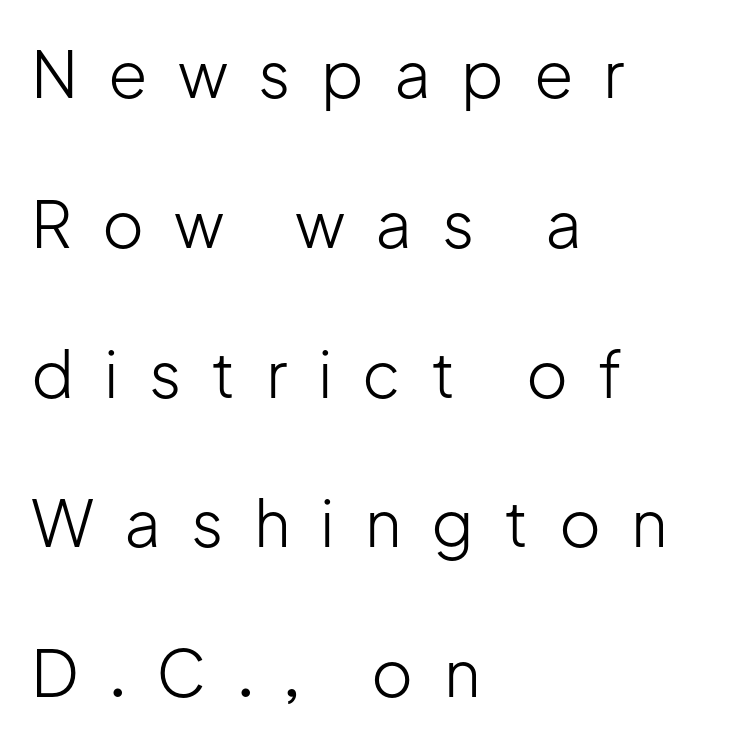
{"serif": "no", "italic": "no", "bold": "no", "weight": "light", "width": "normal", "stroke_contrast": "low", "x_height": "medium", "monospaced": "no", "underline": "no", "align": "left", "line_spacing": "loose", "line_spacing_ratio": 2.34, "letter_spacing": "wide", "letter_spacing_em": 0.47, "glyph_px": 64}
